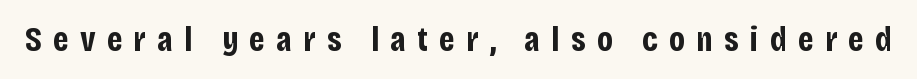
I'd describe the lettering as bold — thick and assertive. The letters are spread apart with noticeably loose tracking. To sum up the face: it is a sans, with no serifs. Ascenders rise straight up at ninety degrees. Words float on clear page, feet unadorned. The face used here is proportionally spaced, like ordinary book or web type.
